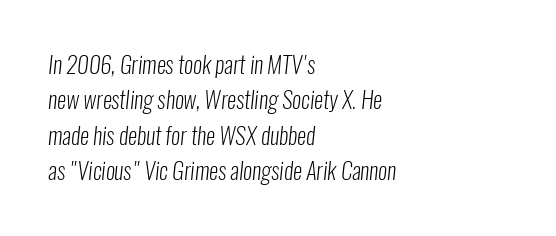
Q: Is the text bold? A: No.
Q: Is the text underlined? A: No.
Q: How is the paragraph aligned? A: Left-aligned.
Q: Is the spacing between letters normal or unusually wide? A: Normal.
Q: Is the spacing between lines tight, normal or loose? A: Normal.
